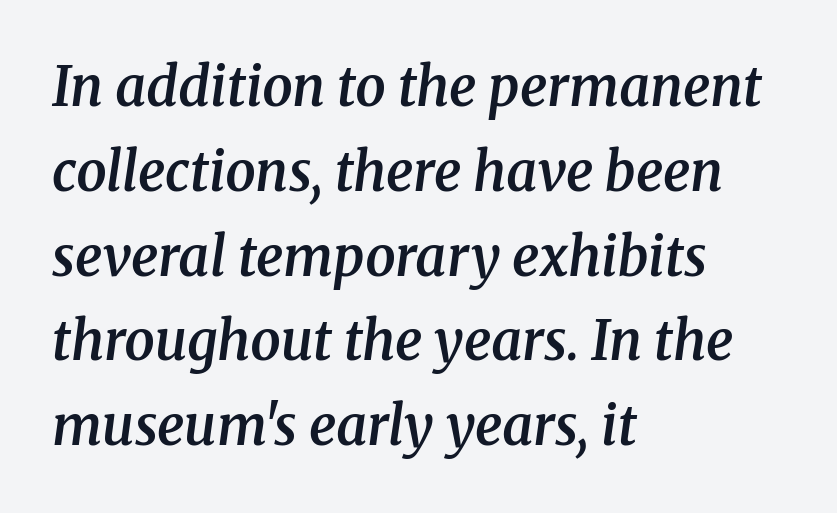
{"serif": "yes", "italic": "yes", "lean": "right", "slant_degrees": 8, "bold": "semi", "weight": "semibold", "width": "normal", "stroke_contrast": "medium", "x_height": "medium", "monospaced": "no", "underline": "no", "align": "left", "line_spacing": "normal", "line_spacing_ratio": 1.57, "letter_spacing": "normal", "letter_spacing_em": 0.0, "glyph_px": 54}
